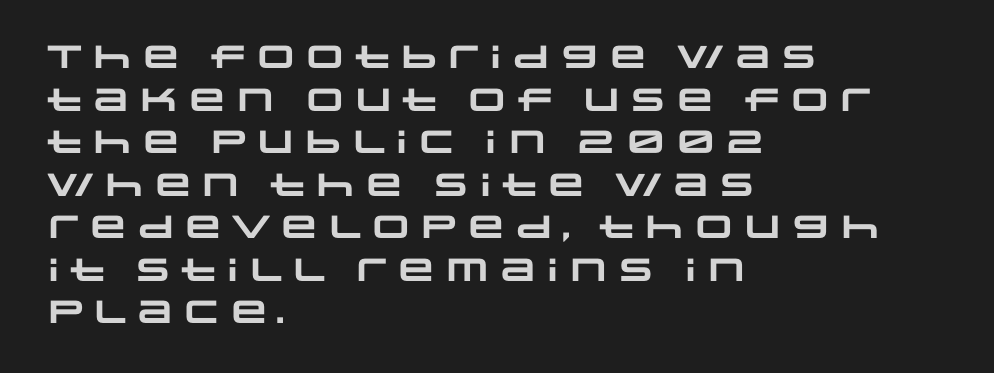
Q: Is the text bold? A: Yes.
Q: Is the typeface a serif or a sans-serif typeface? A: Sans-serif.
Q: Is the text underlined? A: No.
Q: How is the paragraph aligned? A: Left-aligned.
Q: Is the spacing between letters normal or unusually wide? A: Normal.
Q: Is the spacing between lines tight, normal or loose? A: Normal.
Q: Width (condensed, normal, or wide)? A: Wide.
Q: Stroke contrast? A: Low.
Q: x-height? A: Large.
Q: Monospaced? A: No.
